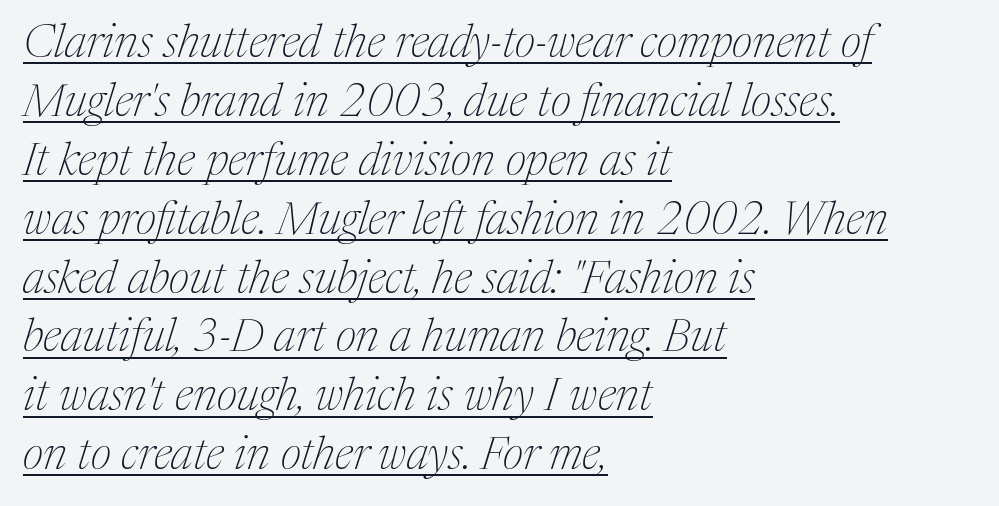
Q: Is the text bold? A: No.
Q: Is the text italic (slanted)? A: Yes, it leans right by about 17 degrees.
Q: Is the typeface a serif or a sans-serif typeface? A: Serif.
Q: Is the text underlined? A: Yes.
Q: How is the paragraph aligned? A: Left-aligned.
Q: Is the spacing between letters normal or unusually wide? A: Normal.
Q: Is the spacing between lines tight, normal or loose? A: Normal.
Q: Width (condensed, normal, or wide)? A: Normal.
Q: Stroke contrast? A: Medium.
Q: x-height? A: Medium.
Q: Monospaced? A: No.
